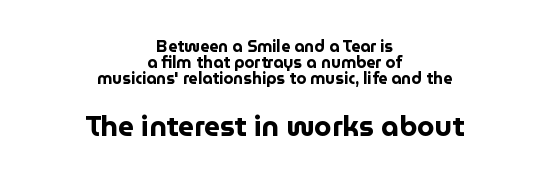
The image shows 28 px bold sans-serif type, upright; set centered, tight line spacing (0.99x), normal letter spacing, not underlined; the second (bottom) block is 1.75x larger; low stroke contrast and a medium x-height.
